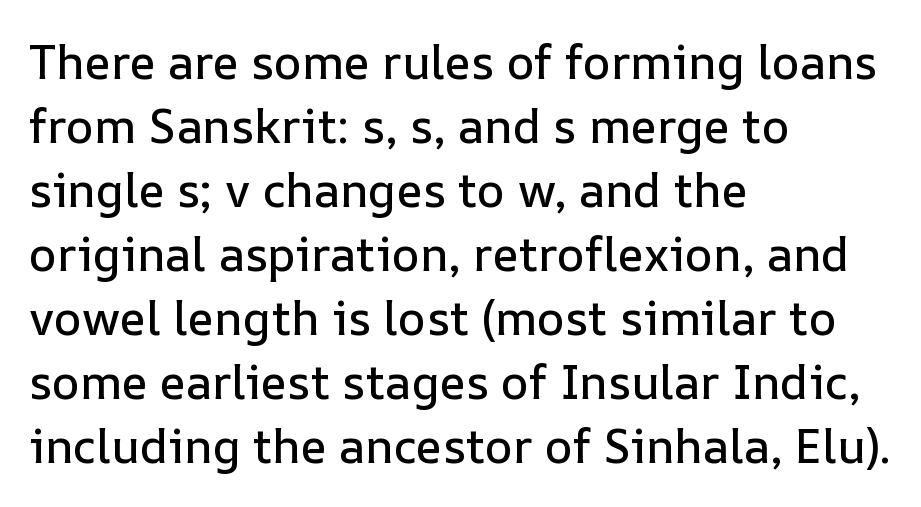
Q: Is the text italic (slanted)? A: No, it is upright.
Q: Is the text underlined? A: No.
Q: How is the paragraph aligned? A: Left-aligned.
Q: Is the spacing between letters normal or unusually wide? A: Normal.
Q: Is the spacing between lines tight, normal or loose? A: Normal.
Q: Width (condensed, normal, or wide)? A: Normal.
Q: Stroke contrast? A: Low.
Q: x-height? A: Medium.
Q: Monospaced? A: No.
